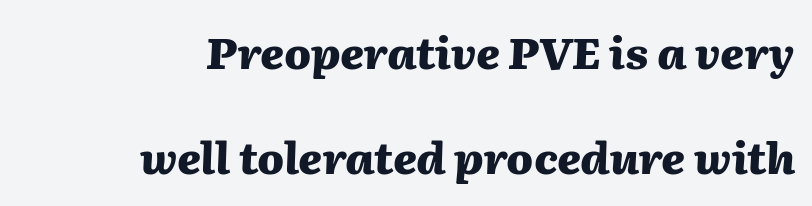
Students, note that the glyphs here touch the page at normal intervals. The letters are bold, with thick, heavy strokes. Any mark beneath the type? The region is blank. Caption: multi-line text, flush right, ragged left.
